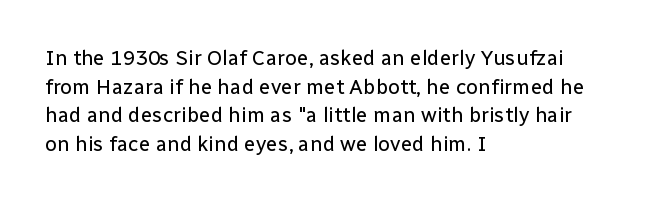
The image shows 21 px text type, upright; set left-aligned, normal line spacing (1.36x), normal letter spacing, not underlined.
